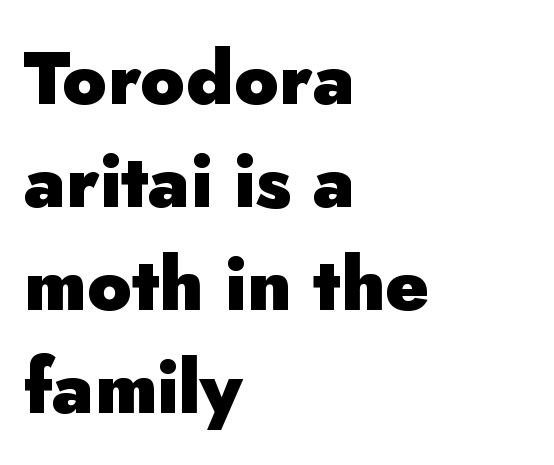
The image shows 74 px heavy sans-serif type, upright; set left-aligned, normal line spacing (1.39x), normal letter spacing, not underlined; low stroke contrast and a small x-height.
